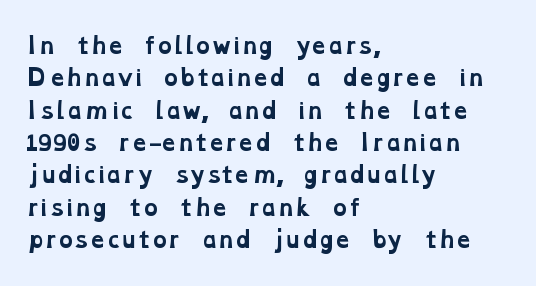
Q: Is the text bold? A: Yes.
Q: Is the text underlined? A: No.
Q: How is the paragraph aligned? A: Left-aligned.
Q: Is the spacing between letters normal or unusually wide? A: Normal.
Q: Is the spacing between lines tight, normal or loose? A: Normal.
